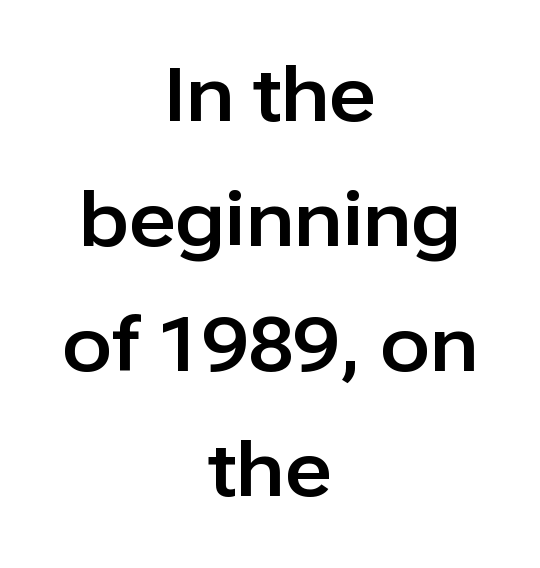
{"serif": "no", "italic": "no", "width": "normal", "stroke_contrast": "low", "x_height": "medium", "monospaced": "no", "underline": "no", "align": "center", "line_spacing": "normal", "line_spacing_ratio": 1.69, "letter_spacing": "normal", "letter_spacing_em": 0.0, "glyph_px": 74}
